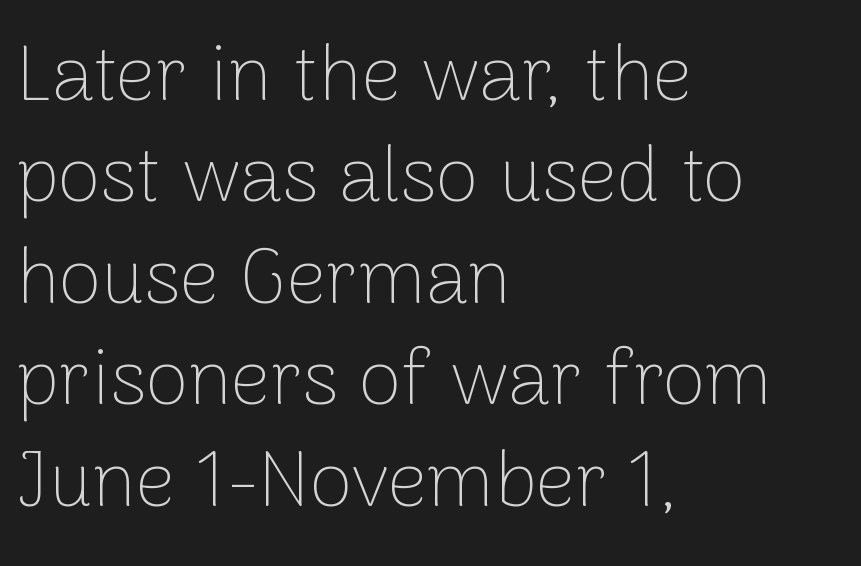
Q: Is the text bold? A: No.
Q: Is the text italic (slanted)? A: No, it is upright.
Q: Is the typeface a serif or a sans-serif typeface? A: Sans-serif.
Q: Is the text underlined? A: No.
Q: How is the paragraph aligned? A: Left-aligned.
Q: Is the spacing between letters normal or unusually wide? A: Normal.
Q: Is the spacing between lines tight, normal or loose? A: Normal.
Q: Width (condensed, normal, or wide)? A: Normal.
Q: Stroke contrast? A: Low.
Q: x-height? A: Medium.
Q: Monospaced? A: No.
